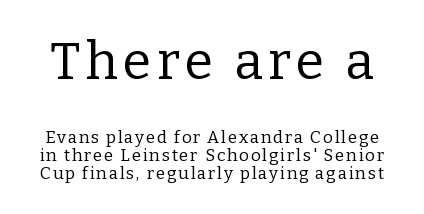
Summary of vertical rhythm: compact, with narrow interline spacing. Look at the glyph heights: the upper group is clearly the bigger setting. Underline: absent. Is there any slant? The stems are plumb.
